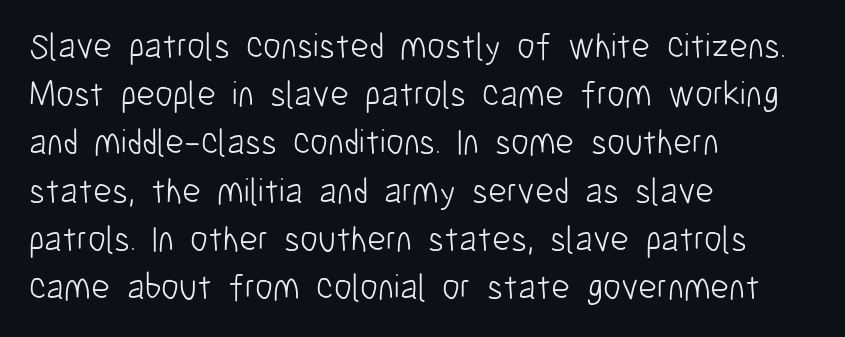
{"serif": "no", "italic": "no", "bold": "no", "weight": "light", "width": "condensed", "stroke_contrast": "low", "x_height": "medium", "monospaced": "no", "underline": "no", "align": "left", "line_spacing": "normal", "line_spacing_ratio": 1.34, "letter_spacing": "normal", "letter_spacing_em": 0.0, "glyph_px": 36}
